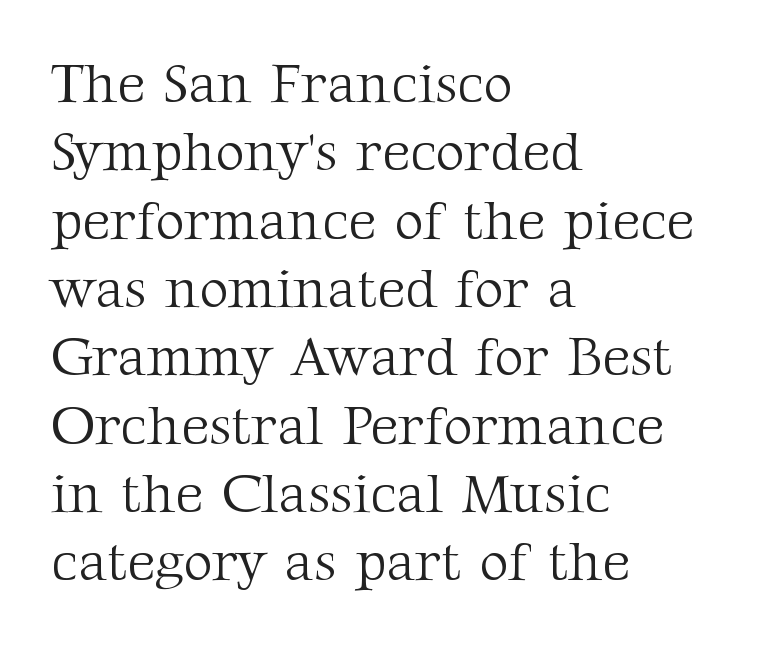
Q: Is the text bold? A: No.
Q: Is the text italic (slanted)? A: No, it is upright.
Q: Is the typeface a serif or a sans-serif typeface? A: Serif.
Q: Is the text underlined? A: No.
Q: How is the paragraph aligned? A: Left-aligned.
Q: Is the spacing between letters normal or unusually wide? A: Normal.
Q: Width (condensed, normal, or wide)? A: Normal.
Q: Stroke contrast? A: Medium.
Q: x-height? A: Medium.
Q: Monospaced? A: No.
